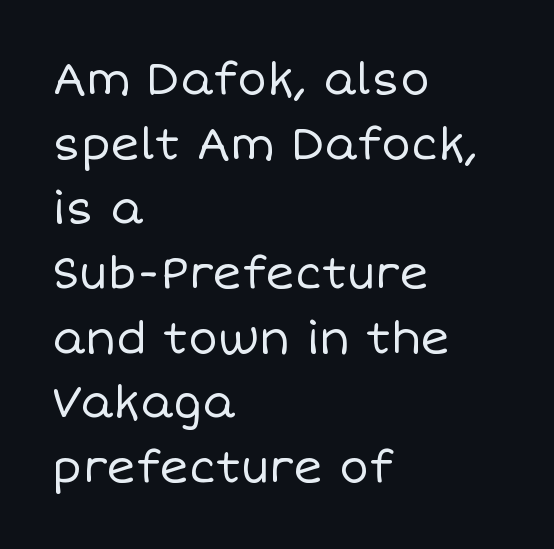
The image shows 44 px regular-weight type, upright; set left-aligned, normal line spacing (1.47x), normal letter spacing, not underlined; low stroke contrast and a large x-height.
